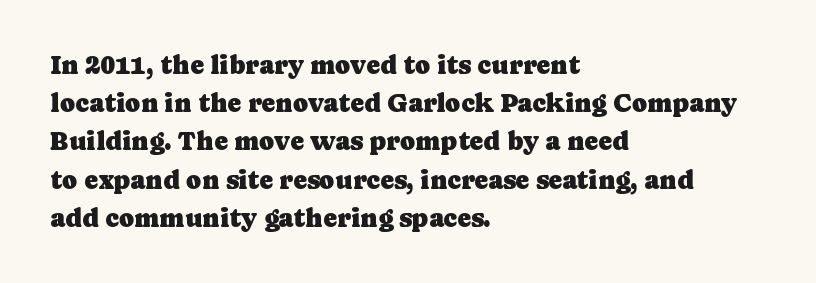
Glance below the letters and you will spot only blank space. Interline gaps are of average width in this sample. The type sits square on the baseline with zero lean. The text block is weighted toward the left margin, trailing off unevenly rightward. These lines keep a tight, regular rhythm from letter to letter.
